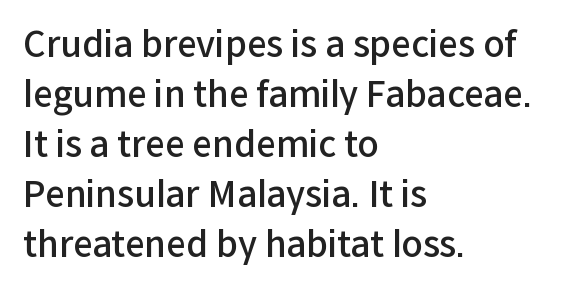
The image shows 35 px semibold sans-serif type, upright; set left-aligned, normal line spacing (1.43x), normal letter spacing, not underlined; low stroke contrast and a medium x-height.
